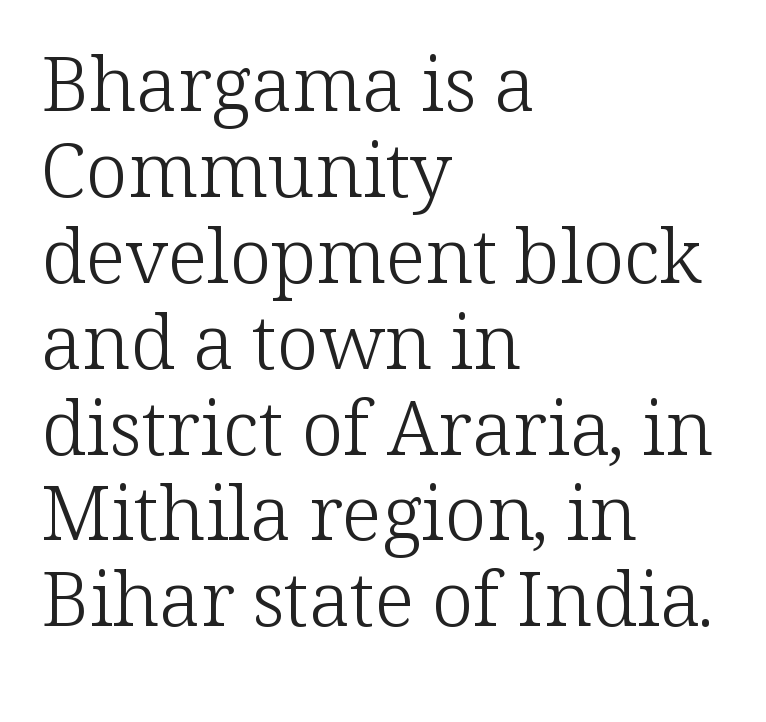
{"serif": "yes", "italic": "no", "bold": "no", "weight": "light", "width": "normal", "stroke_contrast": "low", "x_height": "medium", "monospaced": "no", "underline": "no", "align": "left", "line_spacing": "tight", "line_spacing_ratio": 1.13, "letter_spacing": "normal", "letter_spacing_em": 0.0, "glyph_px": 76}
